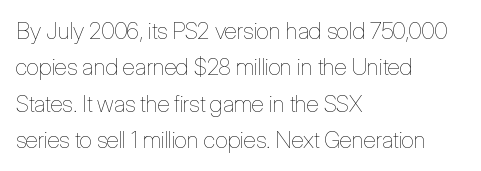
Q: Is the text bold? A: No.
Q: Is the text italic (slanted)? A: No, it is upright.
Q: Is the text underlined? A: No.
Q: How is the paragraph aligned? A: Left-aligned.
Q: Is the spacing between letters normal or unusually wide? A: Normal.
Q: Is the spacing between lines tight, normal or loose? A: Normal.
